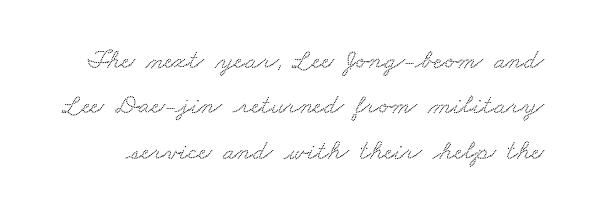
Q: Is the typeface a serif or a sans-serif typeface? A: Serif.
Q: Is the text underlined? A: No.
Q: Is the spacing between letters normal or unusually wide? A: Normal.
Q: Is the spacing between lines tight, normal or loose? A: Normal.
Q: Width (condensed, normal, or wide)? A: Wide.
Q: Stroke contrast? A: Low.
Q: x-height? A: Small.
Q: Monospaced? A: No.
